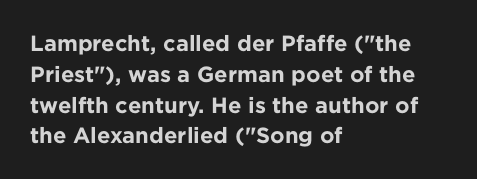
The image shows 22 px bold type, upright; set left-aligned, normal line spacing (1.4x), normal letter spacing, not underlined.
